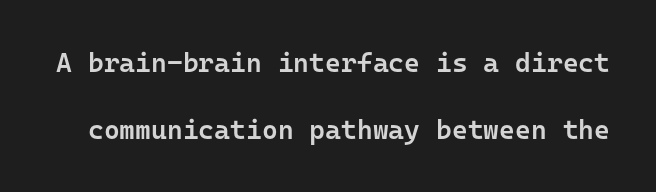
Q: Is the text bold? A: Semi-bold.
Q: Is the text italic (slanted)? A: No, it is upright.
Q: Is the text underlined? A: No.
Q: Is the spacing between letters normal or unusually wide? A: Normal.
Q: Is the spacing between lines tight, normal or loose? A: Loose.
